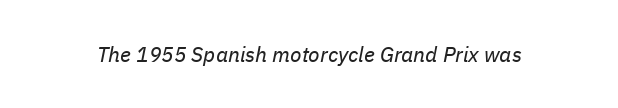
The image shows 21 px text type, italic (leaning right); set normal letter spacing, not underlined.
